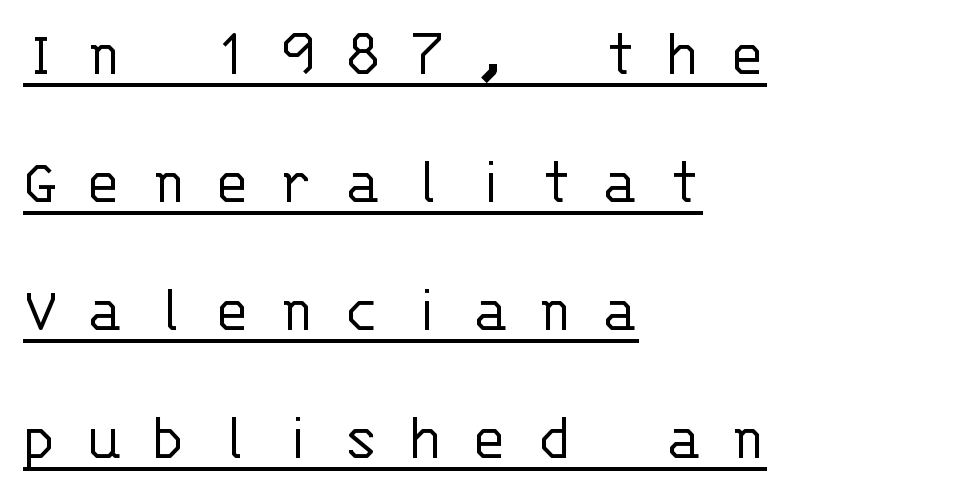
The letters march in equal steps, a hallmark of fixed-pitch type. Check where the strokes stop: nothing finishes them off — pure sans. There is plenty of visible air inserted between adjacent glyphs. The paragraph has a hard left edge and a soft right edge.
